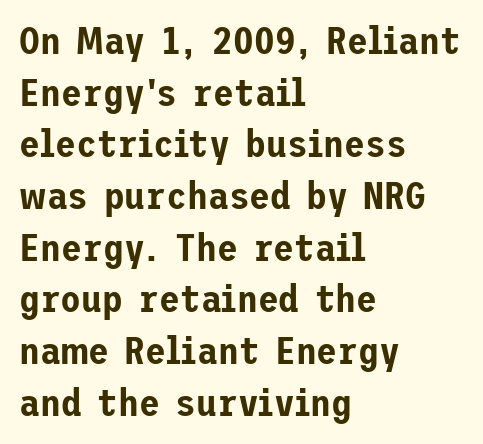
Q: Is the text italic (slanted)? A: No, it is upright.
Q: Is the typeface a serif or a sans-serif typeface? A: Sans-serif.
Q: Is the text underlined? A: No.
Q: How is the paragraph aligned? A: Left-aligned.
Q: Is the spacing between letters normal or unusually wide? A: Normal.
Q: Is the spacing between lines tight, normal or loose? A: Normal.
Q: Width (condensed, normal, or wide)? A: Normal.
Q: Stroke contrast? A: Low.
Q: x-height? A: Medium.
